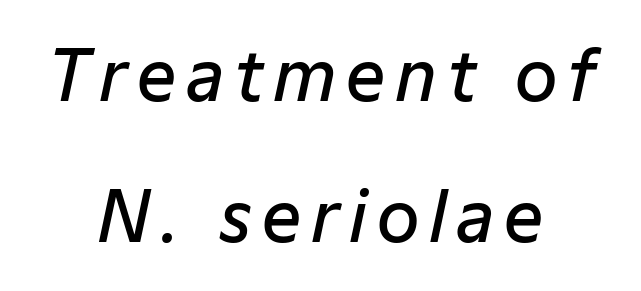
Q: Is the text bold? A: Semi-bold.
Q: Is the text italic (slanted)? A: Yes, it leans right by about 12 degrees.
Q: Is the text underlined? A: No.
Q: How is the paragraph aligned? A: Centered.
Q: Is the spacing between lines tight, normal or loose? A: Loose.
Q: Width (condensed, normal, or wide)? A: Normal.
Q: Stroke contrast? A: Low.
Q: x-height? A: Medium.
Q: Monospaced? A: No.
